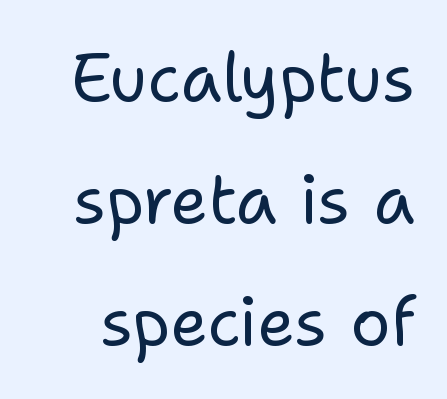
{"serif": "no", "italic": "no", "bold": "no", "weight": "regular", "width": "normal", "stroke_contrast": "low", "x_height": "medium", "monospaced": "no", "underline": "no", "line_spacing_ratio": 1.82, "letter_spacing": "normal", "letter_spacing_em": 0.0, "glyph_px": 67}
